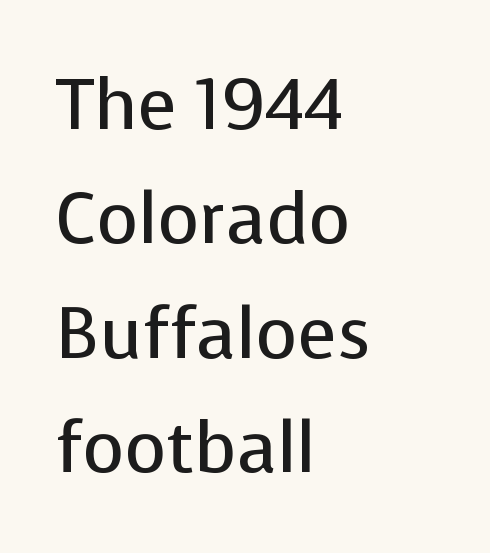
Q: Is the text bold? A: No.
Q: Is the text italic (slanted)? A: No, it is upright.
Q: Is the typeface a serif or a sans-serif typeface? A: Sans-serif.
Q: Is the text underlined? A: No.
Q: How is the paragraph aligned? A: Left-aligned.
Q: Is the spacing between letters normal or unusually wide? A: Normal.
Q: Is the spacing between lines tight, normal or loose? A: Normal.
Q: Width (condensed, normal, or wide)? A: Normal.
Q: Stroke contrast? A: Low.
Q: x-height? A: Medium.
Q: Monospaced? A: No.
